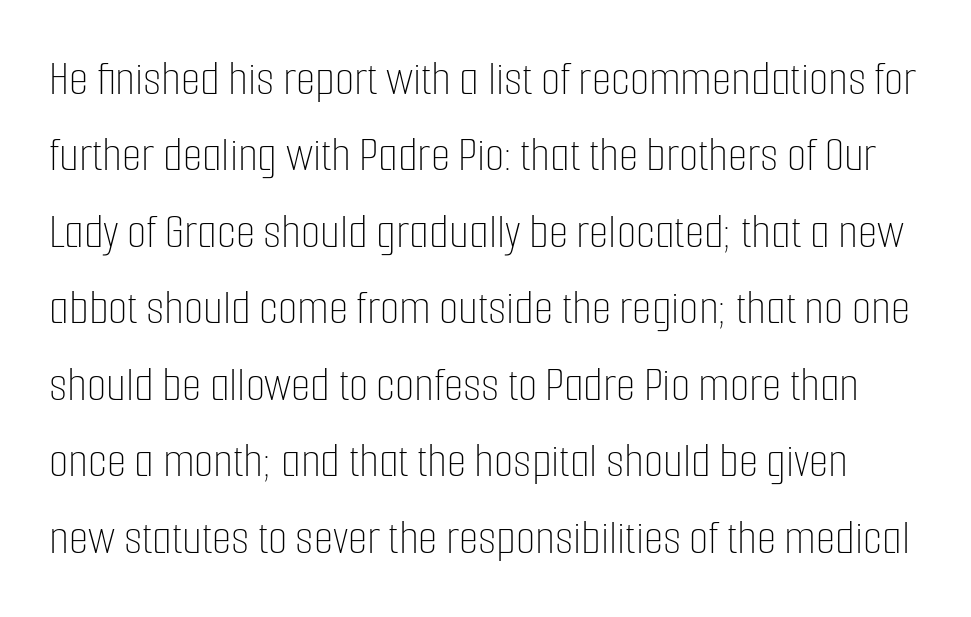
Default kerning and tracking; the words read as compact shapes. This sample uses an upright cut, with every glyph sitting square on the baseline. Nothing heavy about these letters — not bold at all. The rendering uses natural spacing where letterforms have individual widths. Reading down the column, the eye jumps a familiar distance to each next line.
